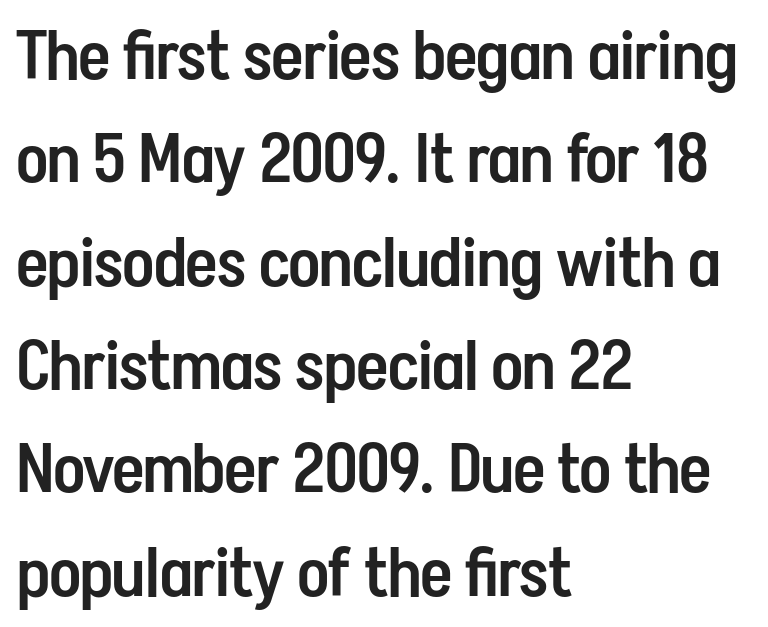
This is the in-between weight designers call semibold or demi. Honestly, the letter spacing is just normal — you wouldn't notice it. In terms of letterform style, serifs are entirely absent. Left-aligned paragraph, ragged on the right. Normally led — the rows are evenly, conventionally spaced. Varying glyph widths throughout — classic text-font behaviour.
